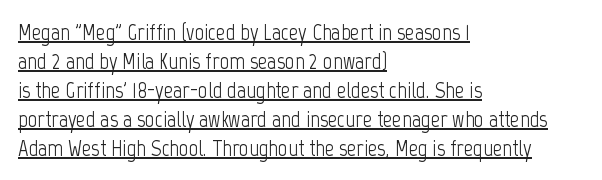
A roman cut, with each character standing at attention. The gaps between neighbouring characters are ordinary and unremarkable. These lines sit exactly where default settings would place them. Is the block centered? No — it sits flush against the left margin. Is the stroke heavy? The answer is a plain regular-or-lighter. A rule runs beneath these lines of type.
